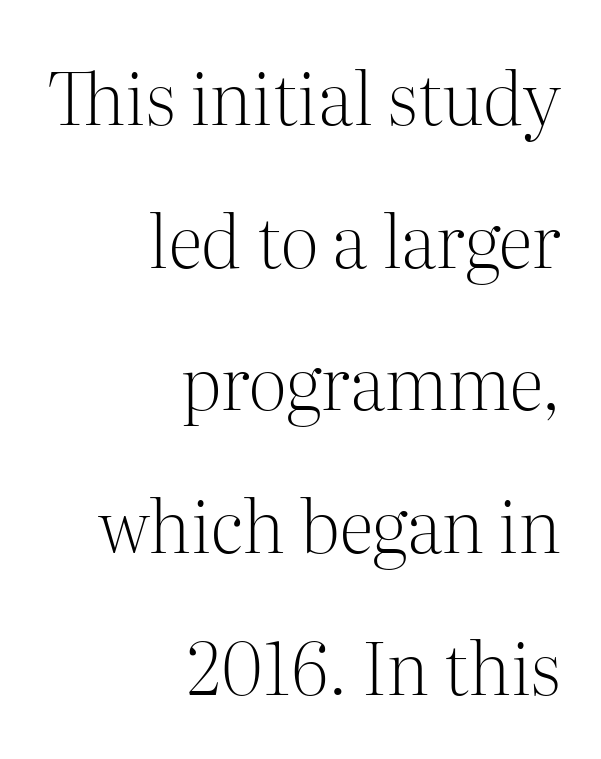
Proportional: the letters do not fall into vertical columns. The passage shown has conventional tracking throughout. Every row of glyphs terminates at an identical x-position on the right. It's the straight-up-and-down kind of type. Is there much room between lines? Yes — plenty of vertical air separates them.
